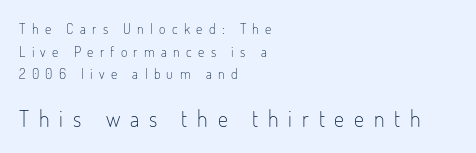
The passage shown is not underscored anywhere. Stroke mass is kept to a normal reading level or below. A student would notice the bottom passage is typeset larger than what precedes it. If you drew a line through each stem, it would be perfectly vertical.
